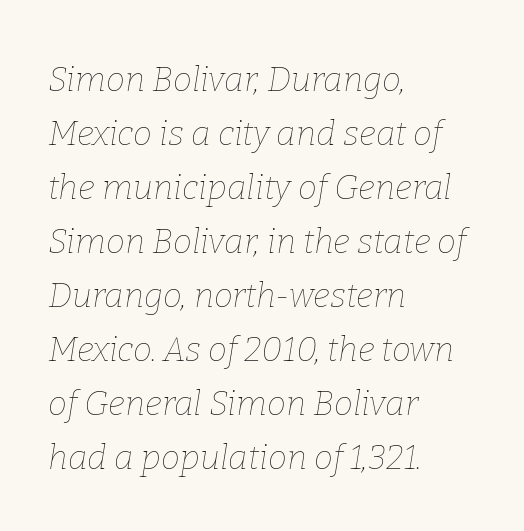
Q: Is the text bold? A: No.
Q: Is the text italic (slanted)? A: Yes, it leans right by about 9 degrees.
Q: Is the text underlined? A: No.
Q: How is the paragraph aligned? A: Left-aligned.
Q: Is the spacing between letters normal or unusually wide? A: Normal.
Q: Is the spacing between lines tight, normal or loose? A: Normal.
Q: Width (condensed, normal, or wide)? A: Normal.
Q: Stroke contrast? A: Low.
Q: x-height? A: Medium.
Q: Monospaced? A: No.
